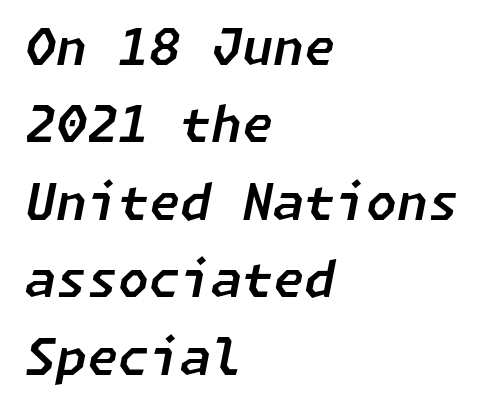
The image shows 50 px text type, italic (leaning right); set left-aligned, normal line spacing (1.55x), normal letter spacing, not underlined; low stroke contrast and a medium x-height.
